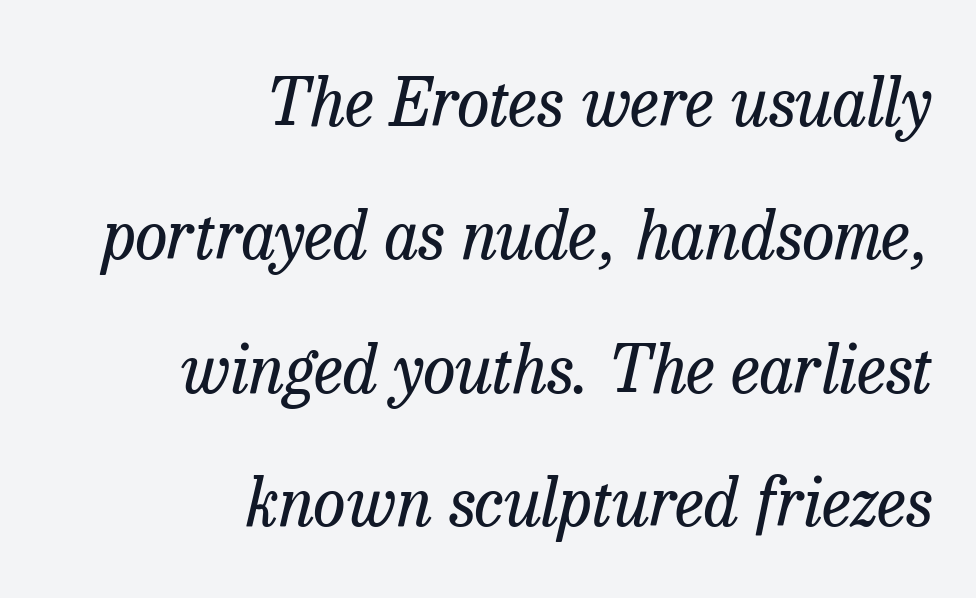
Stroke thickness stays within the range of a standard reading face or lighter. Lines of text with bare space underneath. It's the slanting kind of type. If you measured baseline to baseline, you'd find a long distance.
